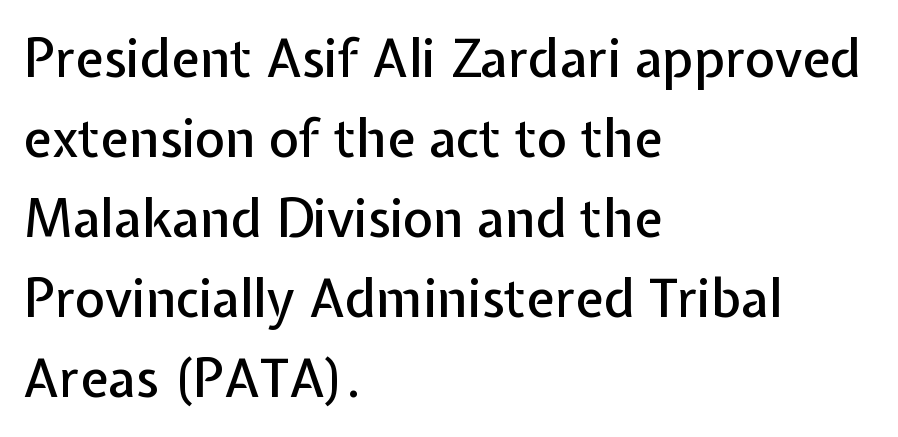
The letters sit at their default tracking, neither squeezed nor spread. Do the characters align in a grid? No, the font is proportional. Left-aligned paragraph, ragged on the right. Lines of text with bare space underneath. Observe the absence of serifs on each vertical stroke in this sample.
